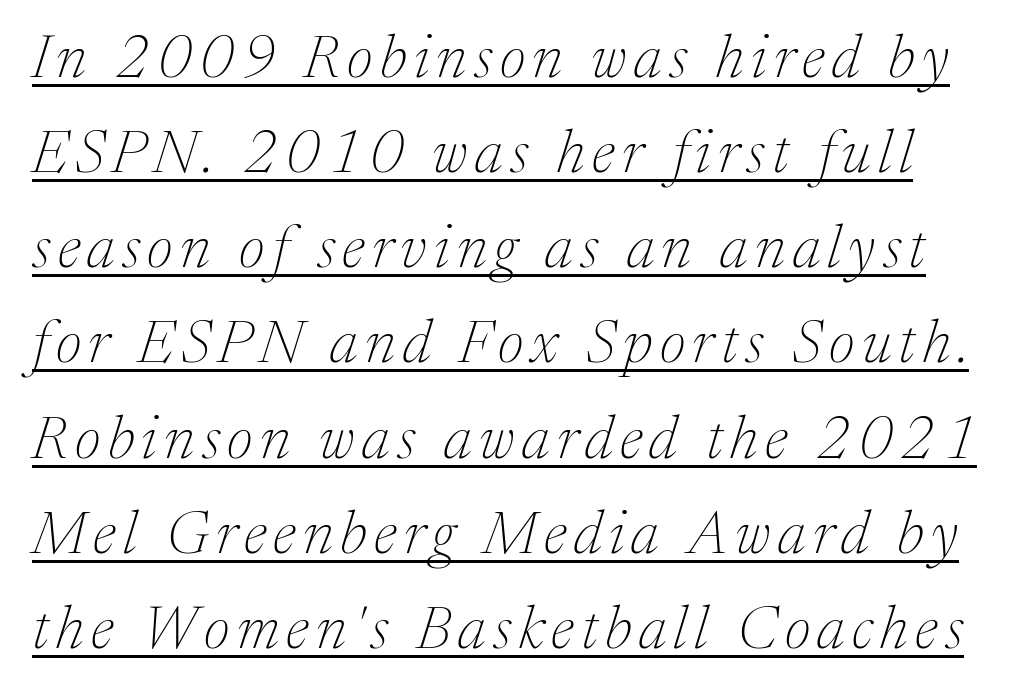
{"serif": "yes", "italic": "yes", "lean": "right", "slant_degrees": 17, "bold": "no", "weight": "thin", "width": "normal", "stroke_contrast": "medium", "x_height": "medium", "monospaced": "no", "underline": "yes", "line_spacing": "normal", "line_spacing_ratio": 1.56, "glyph_px": 61}
